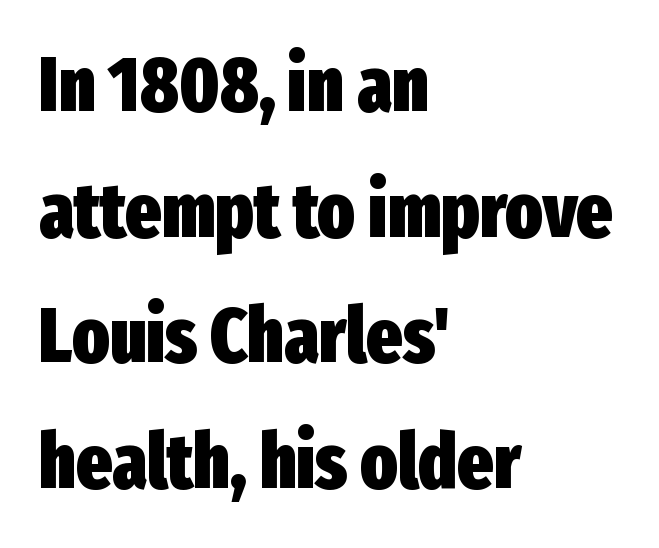
Each letter keeps its own natural width here, so spacing adapts to shape. Type without underlining. Baseline-to-baseline distance is the conventional proportion of letter height. Horizontal alignment here is leftward, the default for most running prose. Typographically, this falls in the sans-serif category. Students, note that the glyphs here touch the page at normal intervals.
